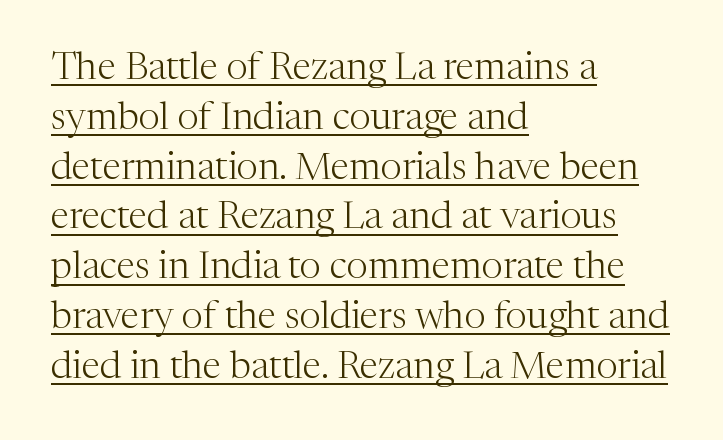
No extra ink here — the face is not bold. A typesetter would call this proportional, since set widths differ per character. Glance below the letters and you will spot a drawn line. Normally led — the rows are evenly, conventionally spaced. Nothing unusual about the tracking: characters are spaced as the font intends.
